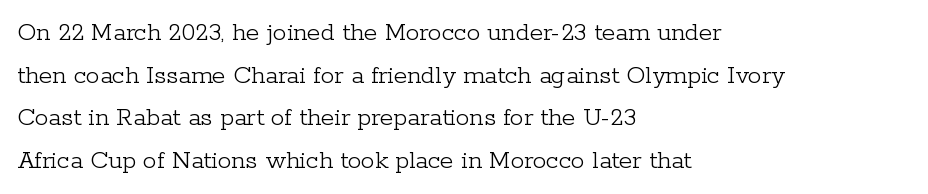
{"italic": "no", "bold": "no", "underline": "no", "align": "left", "line_spacing": "normal", "line_spacing_ratio": 1.58, "letter_spacing": "normal", "letter_spacing_em": 0.0, "glyph_px": 27}
